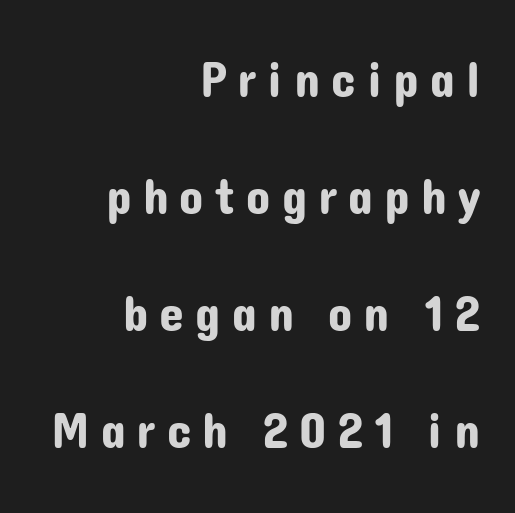
{"serif": "no", "italic": "no", "width": "normal", "stroke_contrast": "low", "x_height": "medium", "monospaced": "no", "underline": "no", "align": "right", "line_spacing": "loose", "line_spacing_ratio": 2.34, "letter_spacing": "wide", "letter_spacing_em": 0.22, "glyph_px": 50}
